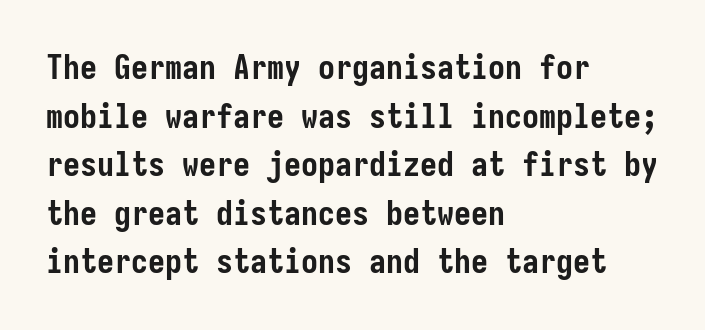
Q: Is the text bold? A: Yes.
Q: Is the text italic (slanted)? A: No, it is upright.
Q: Is the typeface a serif or a sans-serif typeface? A: Sans-serif.
Q: Is the text underlined? A: No.
Q: How is the paragraph aligned? A: Left-aligned.
Q: Is the spacing between letters normal or unusually wide? A: Normal.
Q: Is the spacing between lines tight, normal or loose? A: Normal.
Q: Width (condensed, normal, or wide)? A: Condensed.
Q: Stroke contrast? A: Low.
Q: x-height? A: Medium.
